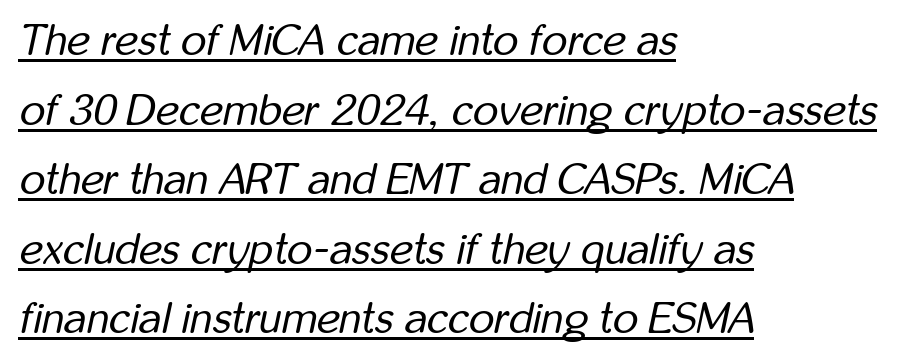
{"italic": "yes", "lean": "right", "slant_degrees": 12, "bold": "no", "weight": "regular", "width": "condensed", "stroke_contrast": "low", "x_height": "medium", "monospaced": "no", "underline": "yes", "align": "left", "line_spacing": "normal", "line_spacing_ratio": 1.58, "letter_spacing": "normal", "letter_spacing_em": 0.0, "glyph_px": 44}
